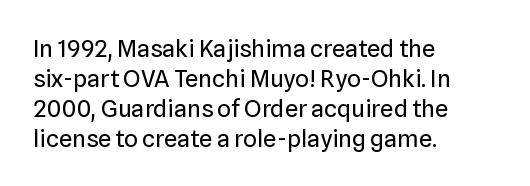
{"italic": "no", "bold": "no", "underline": "no", "align": "left", "line_spacing": "normal", "line_spacing_ratio": 1.25, "letter_spacing": "normal", "letter_spacing_em": 0.0, "glyph_px": 24}
